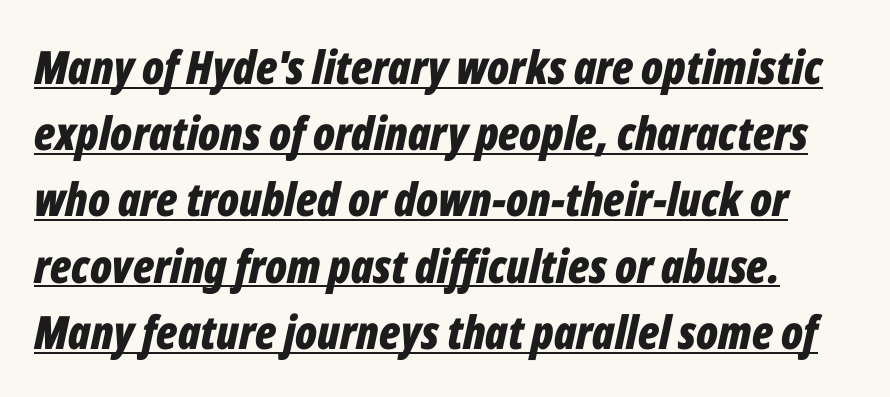
Q: Is the text bold? A: Yes.
Q: Is the text italic (slanted)? A: Yes, it leans right by about 12 degrees.
Q: Is the text underlined? A: Yes.
Q: Is the spacing between letters normal or unusually wide? A: Normal.
Q: Is the spacing between lines tight, normal or loose? A: Normal.
Q: Width (condensed, normal, or wide)? A: Condensed.
Q: Stroke contrast? A: Low.
Q: x-height? A: Medium.
Q: Monospaced? A: No.
